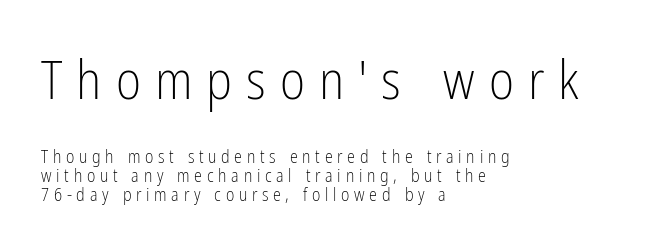
{"serif": "no", "italic": "no", "bold": "no", "weight": "light", "width": "condensed", "stroke_contrast": "low", "x_height": "medium", "monospaced": "no", "underline": "no", "align": "left", "line_spacing": "tight", "line_spacing_ratio": 1.08, "letter_spacing": "wide", "letter_spacing_em": 0.26, "larger_block": "first", "size_ratio": 3.0, "glyph_px": 54}
